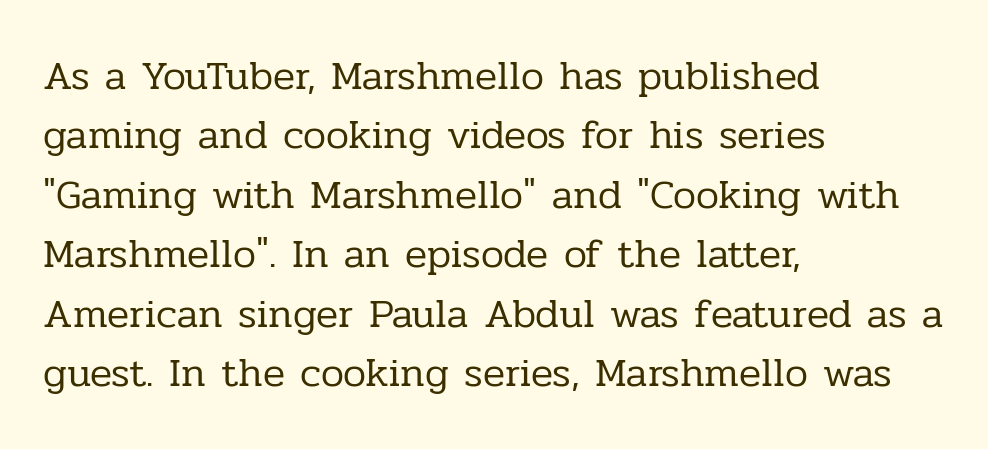
This rendering employs a face with finishing strokes, i.e., a serif. The line texture is even and compact thanks to regular tracking. Note the varied advance widths — an 'i' is clearly narrower than an 'm'. The paragraph has a hard left edge and a soft right edge. Words float on clear page, feet unadorned. Normally led — the rows are evenly, conventionally spaced.
